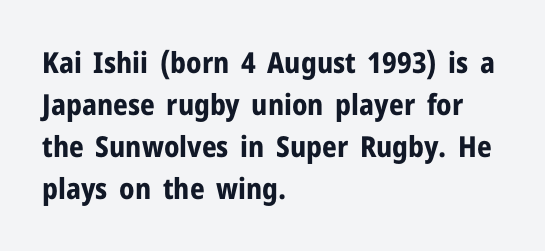
Q: Is the text bold? A: Yes.
Q: Is the text italic (slanted)? A: No, it is upright.
Q: Is the typeface a serif or a sans-serif typeface? A: Sans-serif.
Q: Is the text underlined? A: No.
Q: How is the paragraph aligned? A: Left-aligned.
Q: Is the spacing between letters normal or unusually wide? A: Normal.
Q: Is the spacing between lines tight, normal or loose? A: Normal.
Q: Width (condensed, normal, or wide)? A: Normal.
Q: Stroke contrast? A: Low.
Q: x-height? A: Medium.
Q: Monospaced? A: No.
